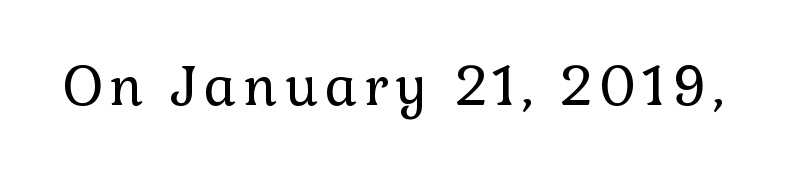
The space beneath each line is pristine and unruled. Nope, not italic — everything's standing straight. You can tell from the footed stems that serif type was used. Stem width sits at or under what a default text font uses. The face used here is proportionally spaced, like ordinary book or web type.
